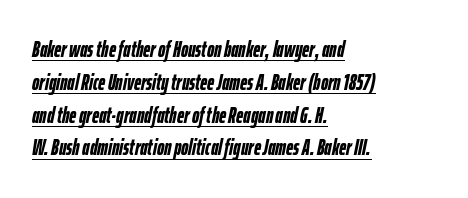
{"italic": "yes", "lean": "right", "slant_degrees": 12, "bold": "yes", "underline": "yes", "align": "left", "line_spacing": "normal", "line_spacing_ratio": 1.49, "letter_spacing": "normal", "letter_spacing_em": 0.0, "glyph_px": 22}
